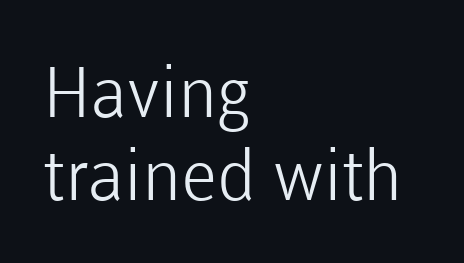
Q: Is the text bold? A: No.
Q: Is the text italic (slanted)? A: No, it is upright.
Q: Is the typeface a serif or a sans-serif typeface? A: Sans-serif.
Q: Is the text underlined? A: No.
Q: How is the paragraph aligned? A: Left-aligned.
Q: Is the spacing between letters normal or unusually wide? A: Normal.
Q: Width (condensed, normal, or wide)? A: Normal.
Q: Stroke contrast? A: Low.
Q: x-height? A: Medium.
Q: Monospaced? A: No.
